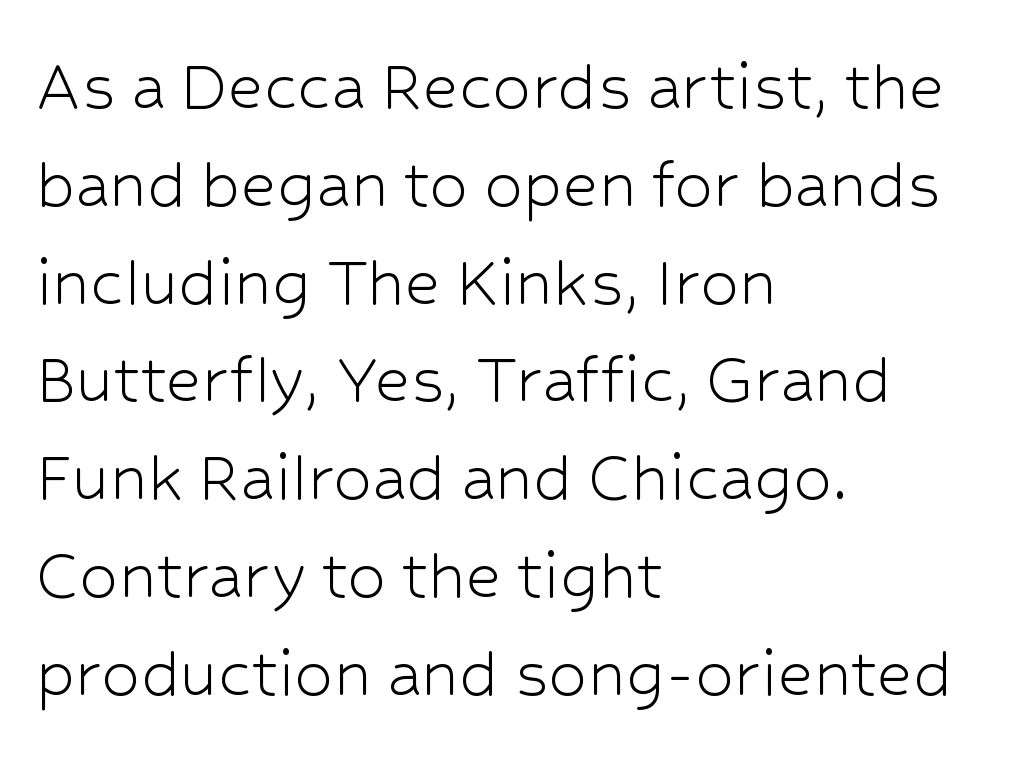
A bare baseline throughout the passage. Regarding serifs, this sample does without them. Counters stay open thanks to moderate or lighter strokes. Leftover space on each line is placed entirely after the last word. Every character sits straight up, as roman type does. Varying glyph widths throughout — classic text-font behaviour.
